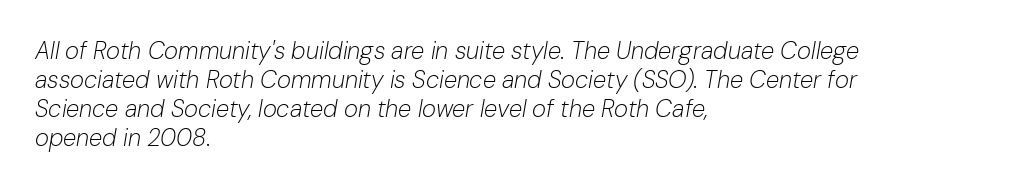
The image shows 24 px text type, italic (leaning right); set left-aligned, line spacing 1.21x, normal letter spacing, not underlined.
